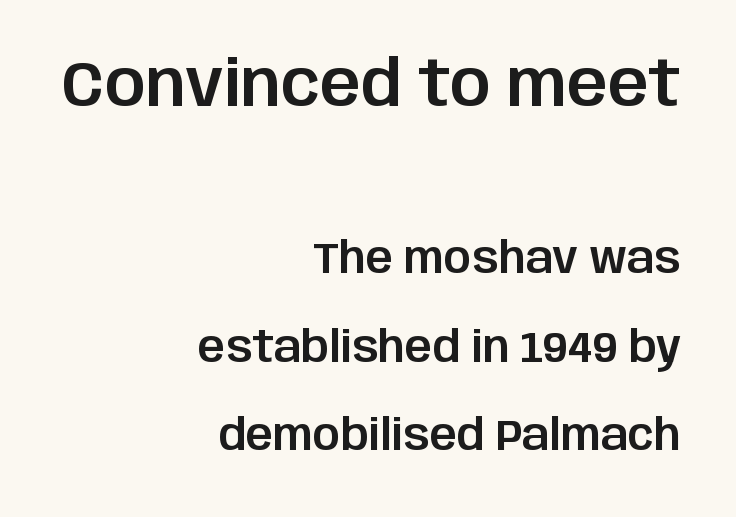
{"serif": "no", "italic": "no", "width": "normal", "stroke_contrast": "low", "x_height": "large", "monospaced": "no", "underline": "no", "align": "right", "line_spacing": "loose", "line_spacing_ratio": 2.06, "letter_spacing": "normal", "letter_spacing_em": 0.0, "larger_block": "first", "size_ratio": 1.49, "glyph_px": 64}
